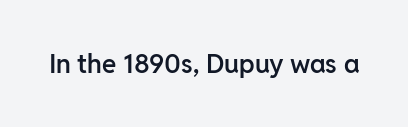
Q: Is the text bold? A: Semi-bold.
Q: Is the text italic (slanted)? A: No, it is upright.
Q: Is the text underlined? A: No.
Q: Is the spacing between letters normal or unusually wide? A: Normal.
